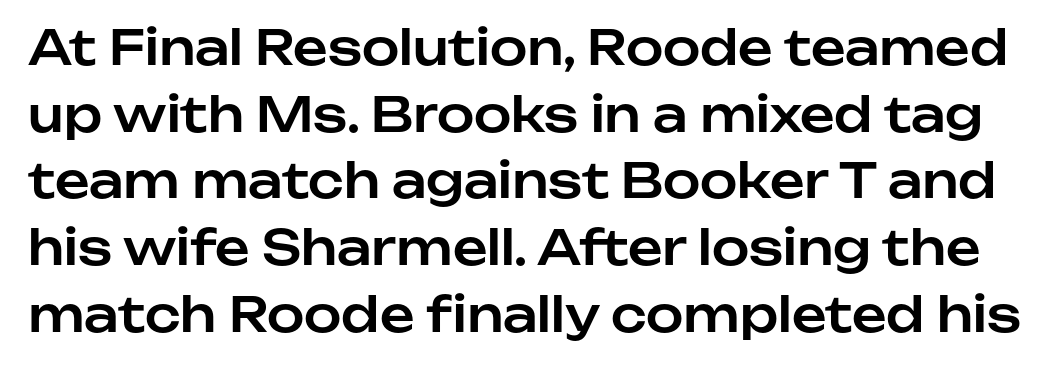
The image shows 48 px sans-serif type, upright; set normal line spacing (1.39x), normal letter spacing, not underlined; low stroke contrast and a medium x-height.
